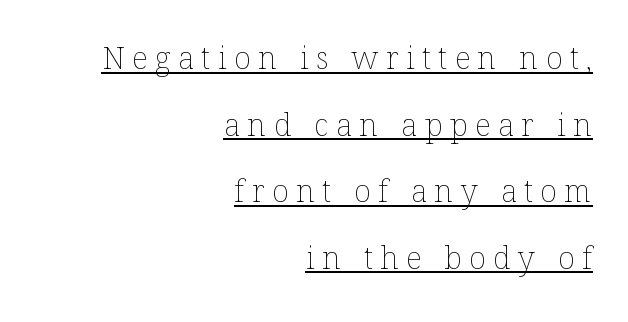
The paragraph has a hard right edge and a soft left edge. Underline: present. Baseline-to-baseline distance is far greater than the letter height. The face used here is rendered with a markedly widened letterfit. The font's upright variant was chosen for this text. Spacing verdict: proportional, widths tailored to each character.
